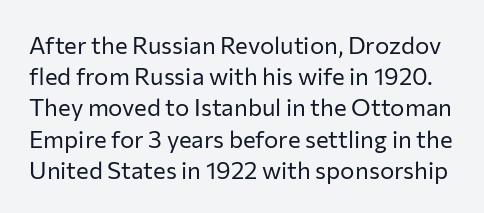
The image shows 24 px text type, upright; set normal line spacing (1.3x), normal letter spacing, not underlined.
